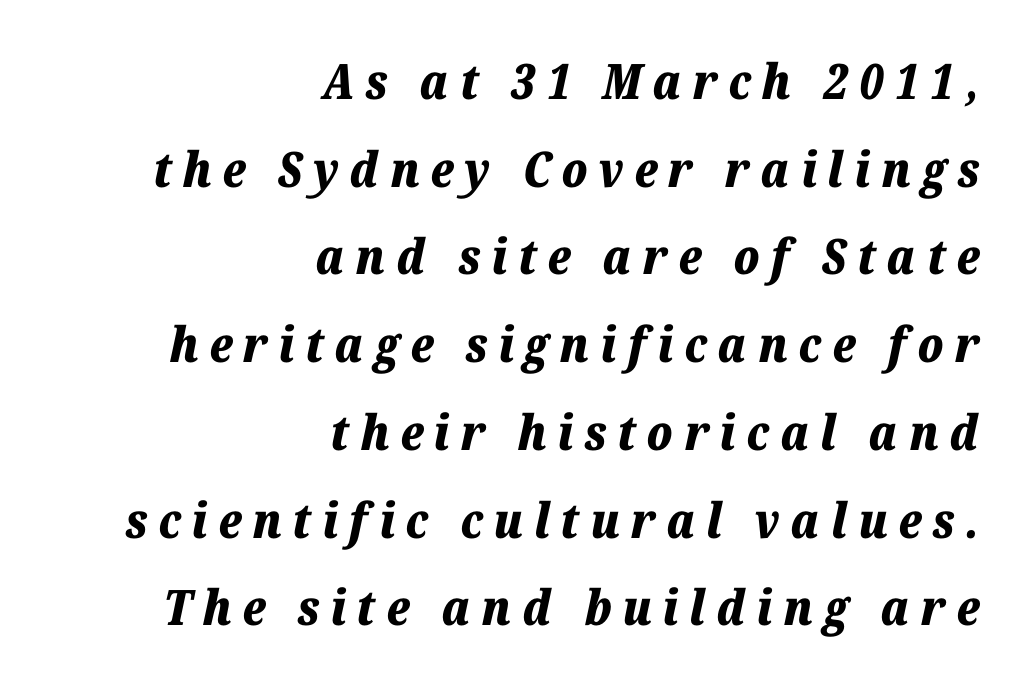
Q: Is the text bold? A: Yes.
Q: Is the text italic (slanted)? A: Yes, it leans right by about 12 degrees.
Q: Is the text underlined? A: No.
Q: How is the paragraph aligned? A: Right-aligned.
Q: Is the spacing between letters normal or unusually wide? A: Unusually wide.
Q: Width (condensed, normal, or wide)? A: Normal.
Q: Stroke contrast? A: Low.
Q: x-height? A: Medium.
Q: Monospaced? A: No.
